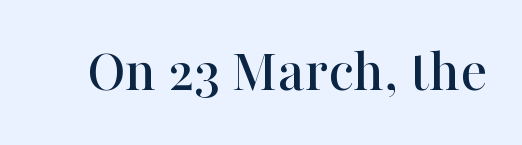
Q: Is the text italic (slanted)? A: No, it is upright.
Q: Is the typeface a serif or a sans-serif typeface? A: Serif.
Q: Is the text underlined? A: No.
Q: Is the spacing between letters normal or unusually wide? A: Normal.
Q: Width (condensed, normal, or wide)? A: Normal.
Q: Stroke contrast? A: High.
Q: x-height? A: Medium.
Q: Monospaced? A: No.
